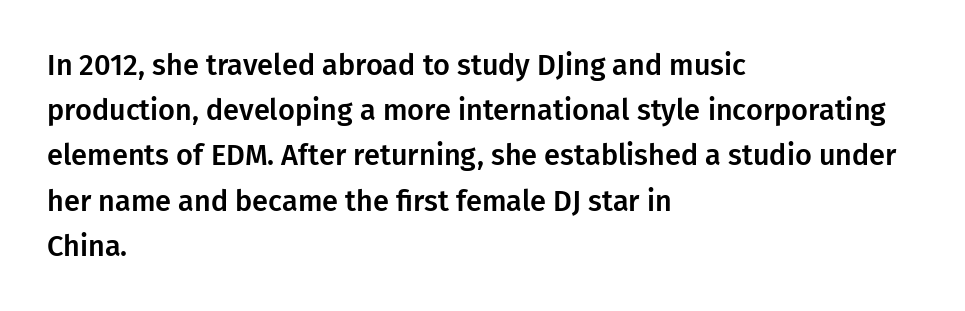
{"serif": "no", "italic": "no", "width": "normal", "stroke_contrast": "low", "x_height": "medium", "monospaced": "no", "underline": "no", "align": "left", "line_spacing": "normal", "line_spacing_ratio": 1.56, "letter_spacing": "normal", "letter_spacing_em": 0.0, "glyph_px": 29}
